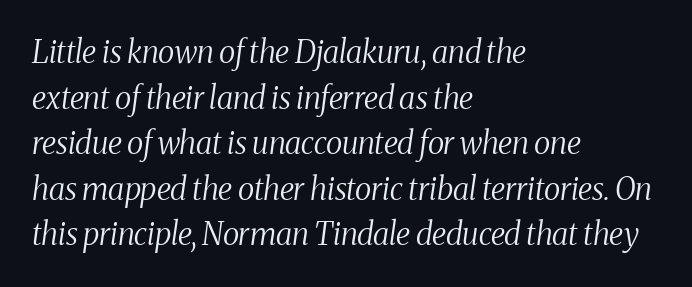
In terms of letterform style, serifs are clearly present. Emphasis-style slanted type is in use. The vertical gap from one line to the next is medium. You could call the tracking neutral — neither tight nor loose. Descenders are the only things crossing below the line. Weight: not bold — regular or lighter.
